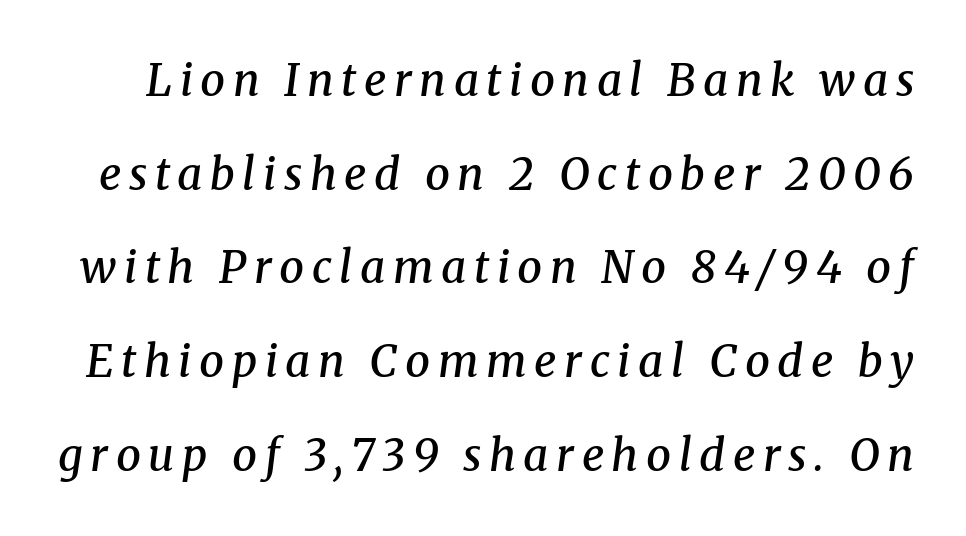
The image shows 44 px semibold serif type, italic (leaning right); set loose line spacing (2.13x), not underlined; medium stroke contrast and a medium x-height.
